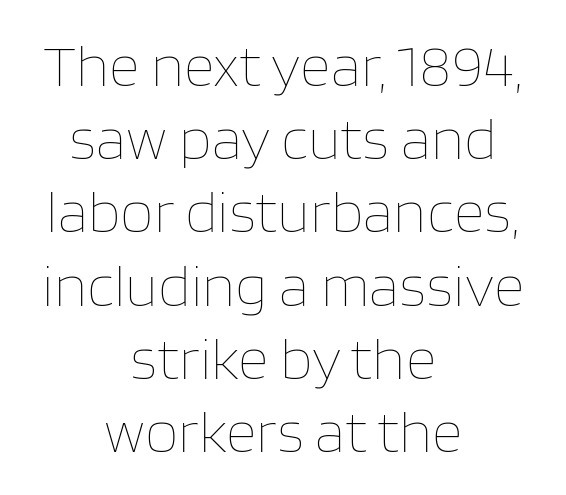
The image shows 60 px thin type, upright; set centered, line spacing 1.22x, normal letter spacing, not underlined; low stroke contrast and a large x-height.
